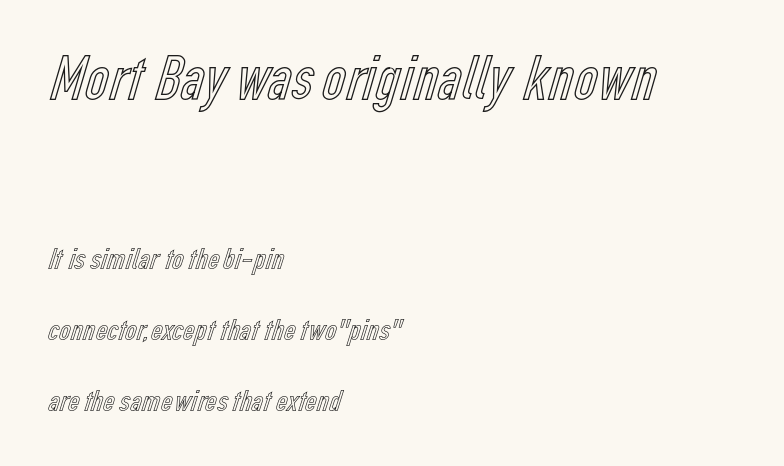
Q: Is the text italic (slanted)? A: Yes.
Q: Is the text underlined? A: No.
Q: How is the paragraph aligned? A: Left-aligned.
Q: Is the spacing between letters normal or unusually wide? A: Normal.
Q: Is the spacing between lines tight, normal or loose? A: Loose.
Q: Which block of text is set in a larger size, the first (top) or the second (bottom)? A: The first (top) one.
Q: Width (condensed, normal, or wide)? A: Condensed.
Q: x-height? A: Medium.
Q: Monospaced? A: No.
